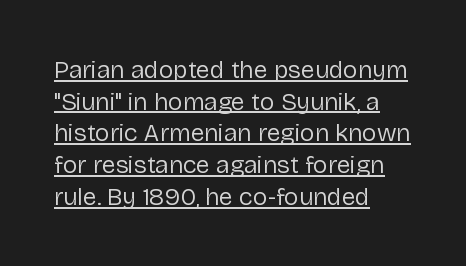
The image shows 25 px text type, upright; set left-aligned, normal line spacing (1.27x), normal letter spacing, underlined.
